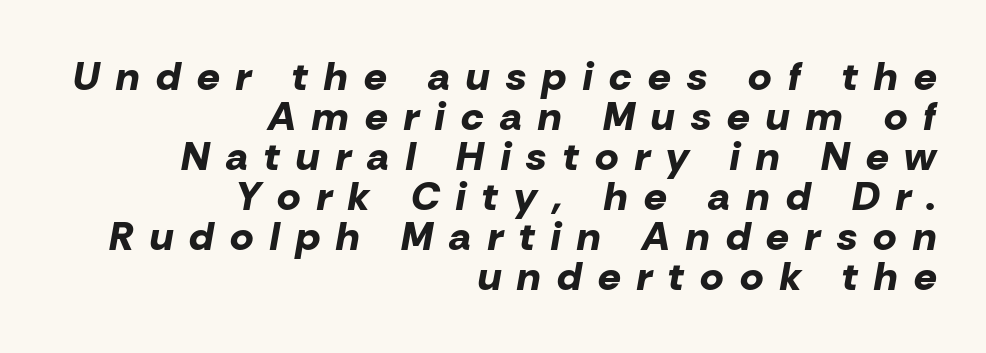
Q: Is the text bold? A: Yes.
Q: Is the text italic (slanted)? A: Yes, it leans right by about 10 degrees.
Q: Is the text underlined? A: No.
Q: How is the paragraph aligned? A: Right-aligned.
Q: Is the spacing between letters normal or unusually wide? A: Unusually wide.
Q: Is the spacing between lines tight, normal or loose? A: Tight.
Q: Width (condensed, normal, or wide)? A: Normal.
Q: Stroke contrast? A: Low.
Q: x-height? A: Medium.
Q: Monospaced? A: No.
